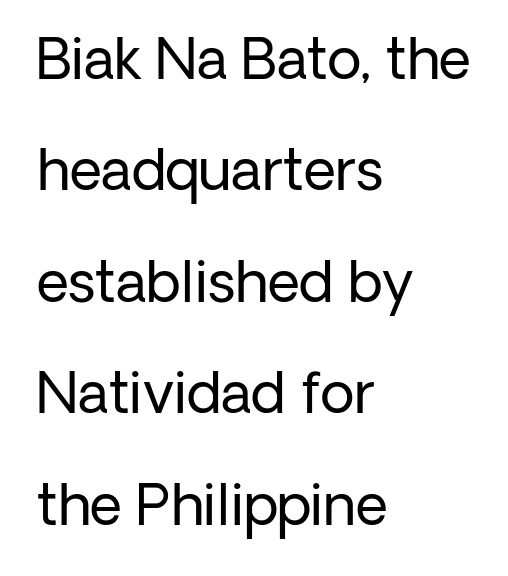
{"serif": "no", "italic": "no", "bold": "no", "weight": "regular", "width": "normal", "stroke_contrast": "low", "x_height": "medium", "monospaced": "no", "underline": "no", "align": "left", "line_spacing": "loose", "line_spacing_ratio": 1.99, "letter_spacing": "normal", "letter_spacing_em": 0.0, "glyph_px": 56}
